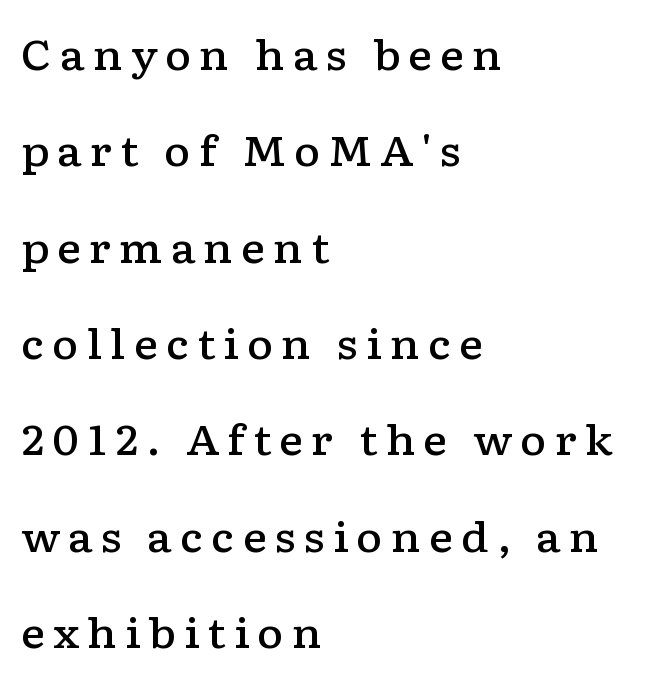
Q: Is the text bold? A: Semi-bold.
Q: Is the text italic (slanted)? A: No, it is upright.
Q: Is the typeface a serif or a sans-serif typeface? A: Serif.
Q: Is the text underlined? A: No.
Q: How is the paragraph aligned? A: Left-aligned.
Q: Is the spacing between lines tight, normal or loose? A: Loose.
Q: Width (condensed, normal, or wide)? A: Wide.
Q: Stroke contrast? A: Low.
Q: x-height? A: Medium.
Q: Monospaced? A: No.
